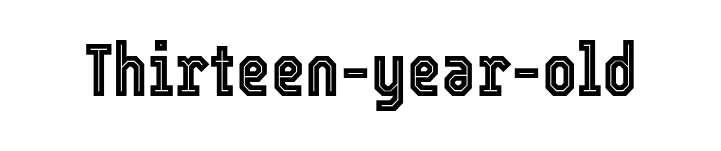
Q: Is the text italic (slanted)? A: No, it is upright.
Q: Is the text underlined? A: No.
Q: Is the spacing between letters normal or unusually wide? A: Normal.
Q: Width (condensed, normal, or wide)? A: Condensed.
Q: x-height? A: Medium.
Q: Monospaced? A: No.
